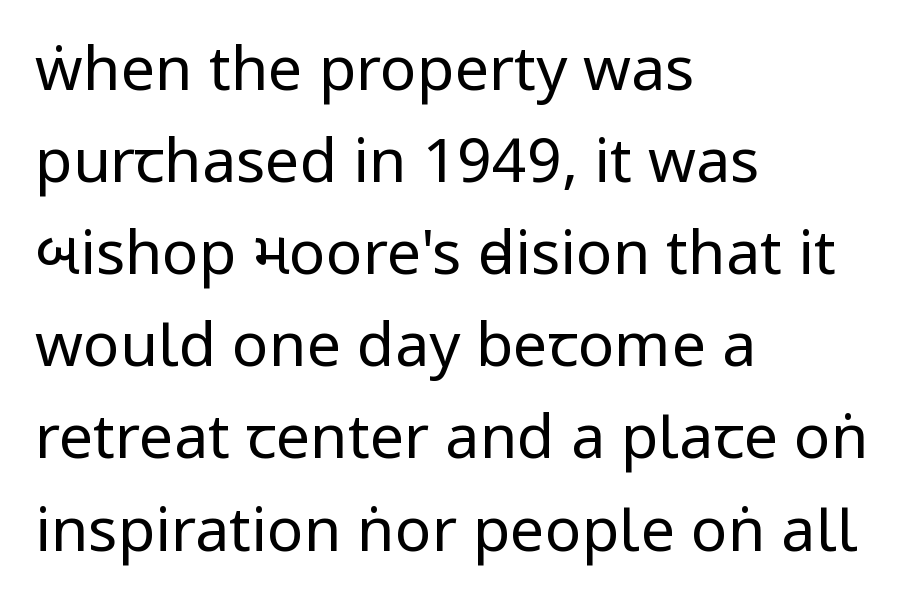
The image shows 61 px regular-weight, condensed sans-serif type, upright; set left-aligned, normal line spacing (1.51x), normal letter spacing, not underlined; low stroke contrast.
